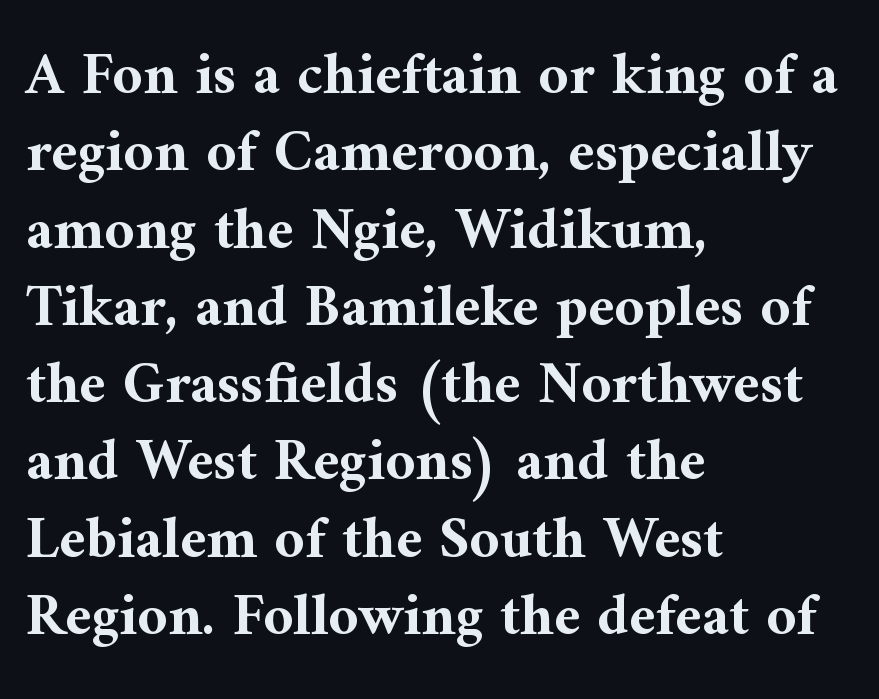
Horizontally, the lines are justified to the leading edge only. The letters carry serifs — small finishing strokes at the ends of their stems. Compared with an ordinary text face, these strokes are far heavier — a full bold. Notice how the stems are strictly vertical — no italics here.
